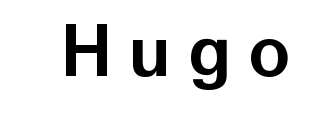
Just letters on the line, the space beneath them empty. Students, this is bold: see how much ink each stroke carries. Examine the stroke ends and you'll find no serifs. The letters stand upright; this is a roman face.
